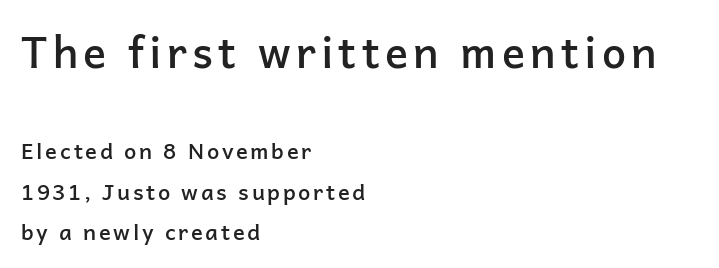
Compared with an ordinary text face, these strokes are moderately heavier — a semibold. Visually, the top section dominates because its glyphs are scaled up. The passage shown is not underscored anywhere. This sample has the flowing, uneven cadence of proportional lettering. The rendering shows plain stroke endings on the letterforms — a sans-serif design.
